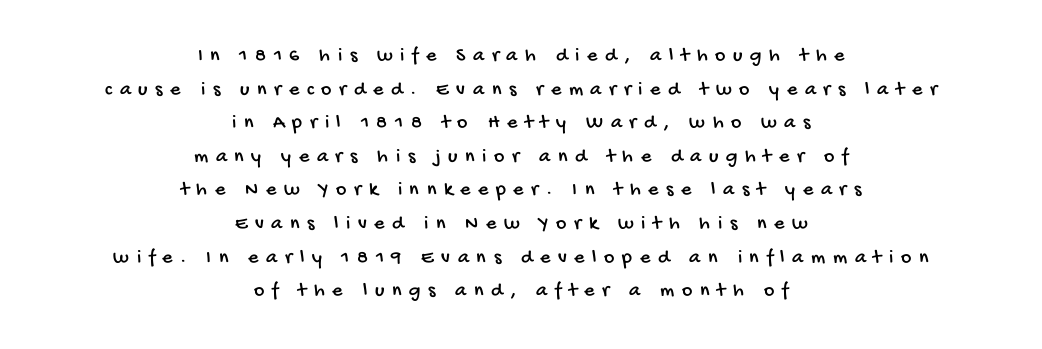
Q: Is the text underlined? A: No.
Q: How is the paragraph aligned? A: Centered.
Q: Is the spacing between letters normal or unusually wide? A: Unusually wide.
Q: Is the spacing between lines tight, normal or loose? A: Normal.
